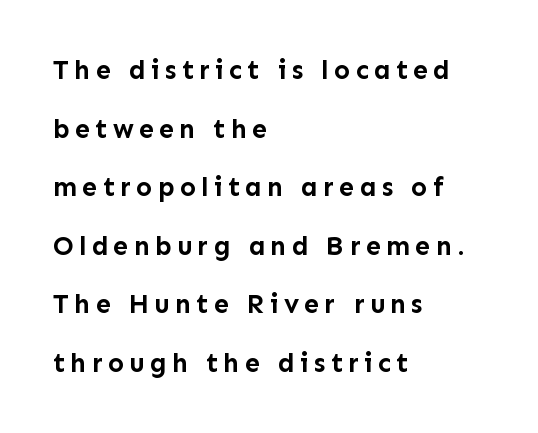
{"italic": "no", "bold": "yes", "underline": "no", "align": "left", "line_spacing": "loose", "line_spacing_ratio": 2.17, "glyph_px": 27}
